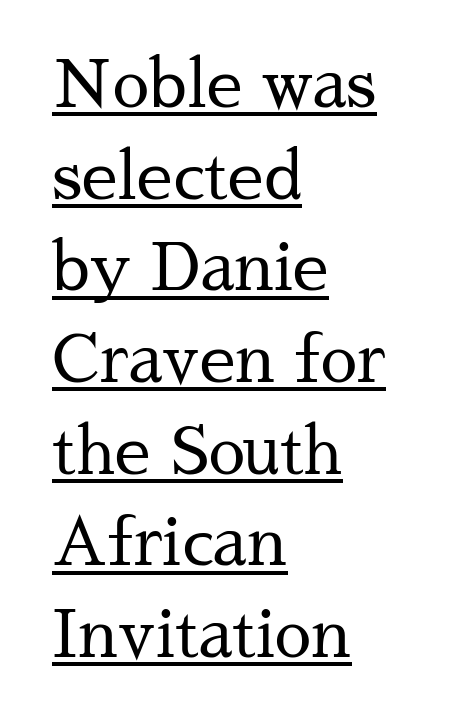
The image shows 65 px regular-weight serif type, upright; set left-aligned, normal line spacing (1.41x), normal letter spacing, underlined; medium stroke contrast and a medium x-height.
